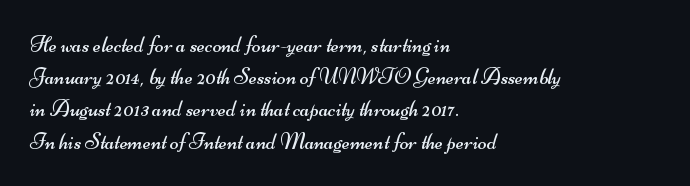
The line-height multiplier appears to be the usual default. The line texture is even and compact thanks to regular tracking. Compared with a typical body face, this is equally light or lighter still. The setting favours the left margin, as ordinary paragraphs usually do. The specimen omits any rule beneath the text block's lines.
